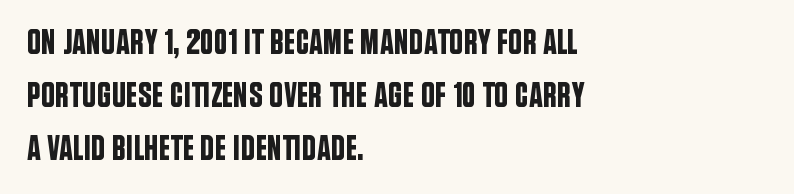
{"serif": "no", "italic": "no", "width": "condensed", "stroke_contrast": "low", "x_height": "large", "monospaced": "no", "underline": "no", "align": "left", "line_spacing": "normal", "line_spacing_ratio": 1.51, "letter_spacing": "normal", "letter_spacing_em": 0.0, "glyph_px": 35}
